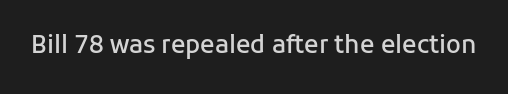
Q: Is the text bold? A: Semi-bold.
Q: Is the text italic (slanted)? A: No, it is upright.
Q: Is the text underlined? A: No.
Q: Is the spacing between letters normal or unusually wide? A: Normal.
